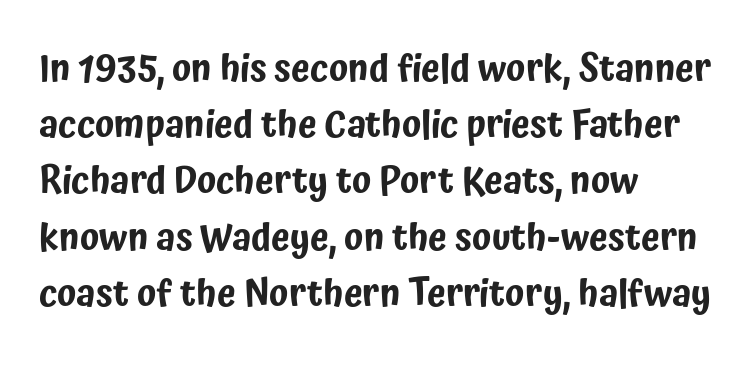
The image shows 38 px condensed sans-serif type, upright; set left-aligned, normal line spacing (1.48x), normal letter spacing, not underlined; low stroke contrast and a medium x-height.
